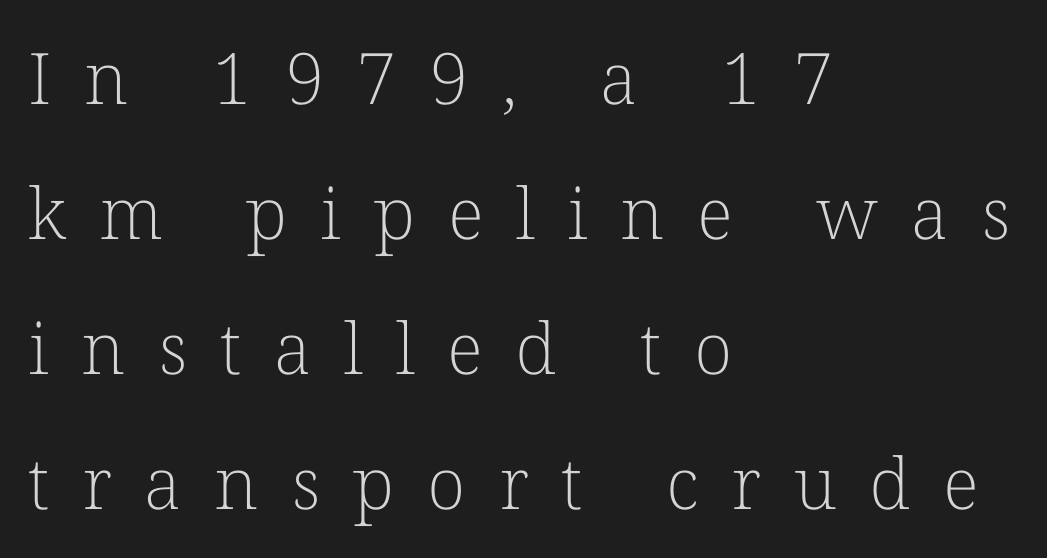
{"serif": "yes", "italic": "no", "bold": "no", "weight": "light", "width": "normal", "stroke_contrast": "low", "x_height": "medium", "monospaced": "no", "underline": "no", "align": "left", "line_spacing": "loose", "line_spacing_ratio": 1.9, "letter_spacing": "wide", "letter_spacing_em": 0.46, "glyph_px": 71}
